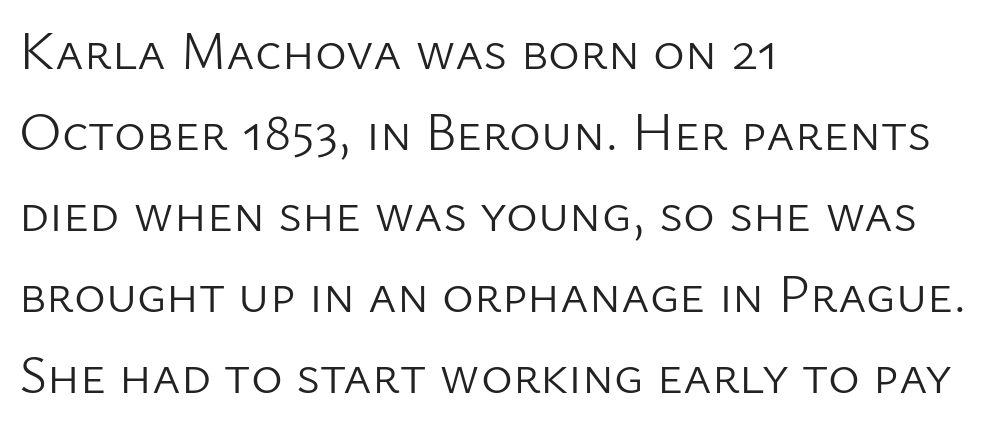
Q: Is the text bold? A: No.
Q: Is the text italic (slanted)? A: No, it is upright.
Q: Is the typeface a serif or a sans-serif typeface? A: Sans-serif.
Q: Is the text underlined? A: No.
Q: How is the paragraph aligned? A: Left-aligned.
Q: Is the spacing between letters normal or unusually wide? A: Normal.
Q: Is the spacing between lines tight, normal or loose? A: Normal.
Q: Width (condensed, normal, or wide)? A: Normal.
Q: Stroke contrast? A: Low.
Q: x-height? A: Medium.
Q: Monospaced? A: No.
